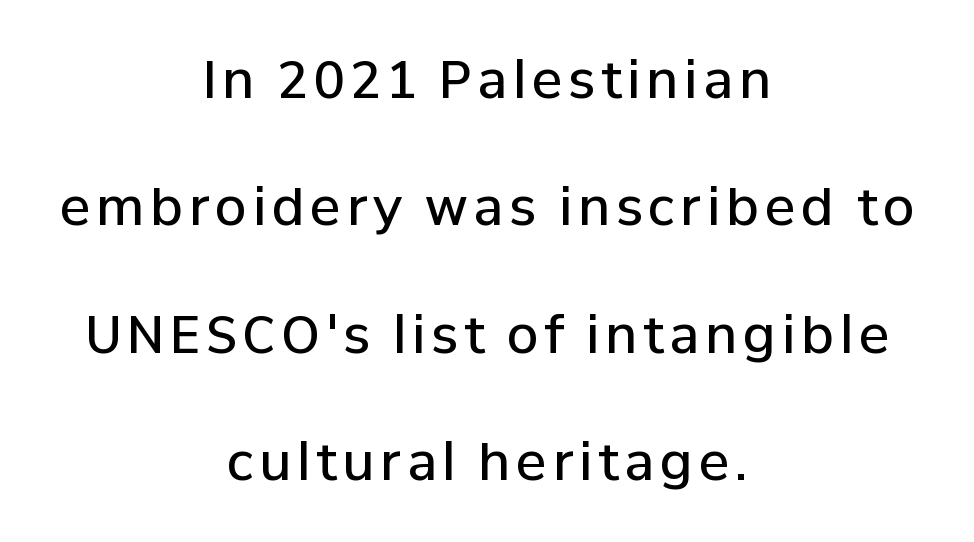
Q: Is the text bold? A: Semi-bold.
Q: Is the text italic (slanted)? A: No, it is upright.
Q: Is the typeface a serif or a sans-serif typeface? A: Sans-serif.
Q: Is the text underlined? A: No.
Q: How is the paragraph aligned? A: Centered.
Q: Is the spacing between lines tight, normal or loose? A: Loose.
Q: Width (condensed, normal, or wide)? A: Normal.
Q: Stroke contrast? A: Low.
Q: x-height? A: Medium.
Q: Monospaced? A: No.
